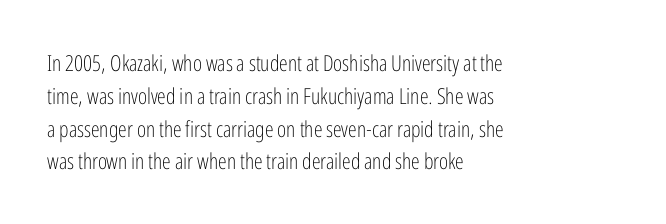
{"italic": "no", "bold": "no", "underline": "no", "align": "left", "line_spacing": "normal", "line_spacing_ratio": 1.49, "letter_spacing": "normal", "letter_spacing_em": 0.0, "glyph_px": 22}
